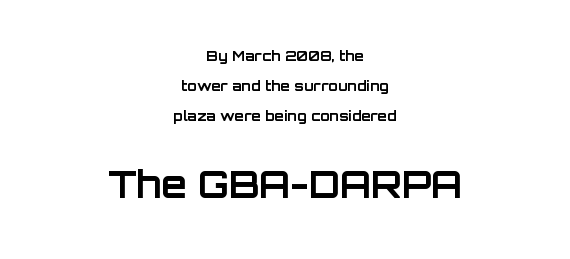
The image shows 37 px bold sans-serif type, upright; set centered, loose line spacing (2.16x), normal letter spacing, not underlined; the second (bottom) block is 2.64x larger; low stroke contrast and a large x-height.
